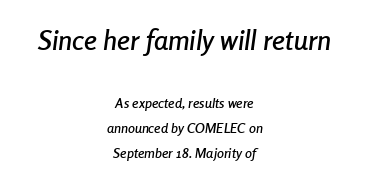
Default kerning and tracking; the words read as compact shapes. Character size in the leading block exceeds that of the trailing block. The paragraph shown floats in the horizontal middle. The whole block is typeset with a tilt.
